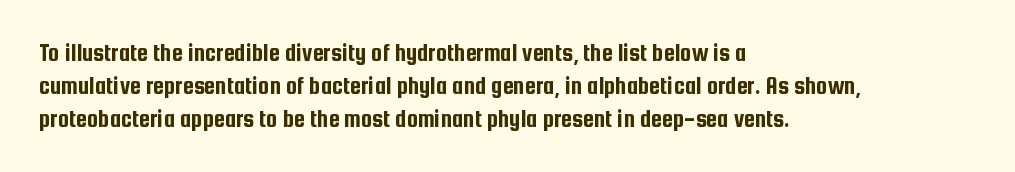
Q: Is the text italic (slanted)? A: No, it is upright.
Q: Is the text underlined? A: No.
Q: How is the paragraph aligned? A: Left-aligned.
Q: Is the spacing between letters normal or unusually wide? A: Normal.
Q: Is the spacing between lines tight, normal or loose? A: Normal.
